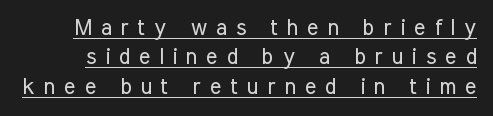
The letterforms stand isolated, each surrounded by extra space. Honestly, the underline is the first thing you notice here. Weight: not bold — regular or lighter. Is there any slant? The stems are plumb.
